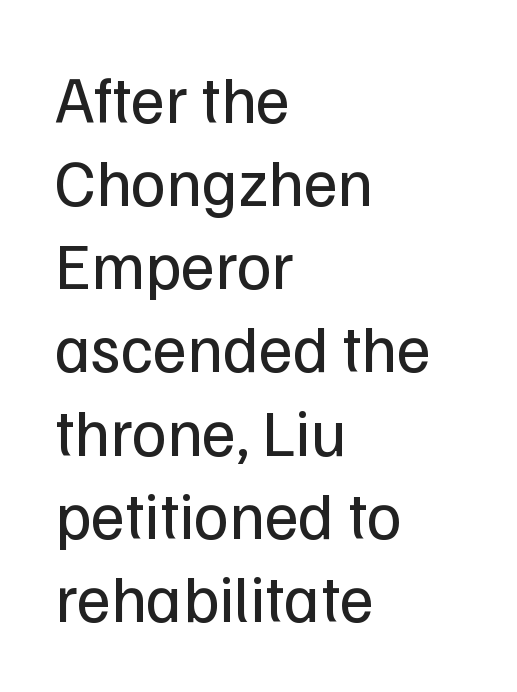
If you measured baseline to baseline, you'd find a middling distance. A classic flush-left, rag-right setting is used for this passage. Glyph-to-glyph distance matches everyday printed text. The specimen reads as upright at a glance. Grotesque or geometric, the face here clearly has no serifs. These lines are rendered in a variable-pitch font.
